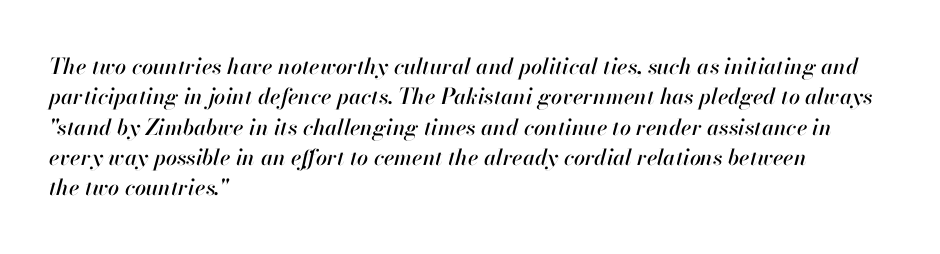
Rendered with sloped, italic letterforms. The strip under each line holds only bare page. The paragraph has a hard left edge and a soft right edge. If you measured baseline to baseline, you'd find a middling distance. The letters sit at their default tracking, neither squeezed nor spread.
